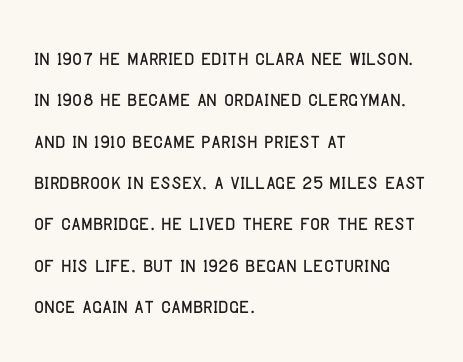
Successive baselines arrive at the customary interval. Short and long lines alike share a common starting point at left. Italic: no, the glyphs are upright roman. Short note: letters normally spaced. Quick note: underline off.
